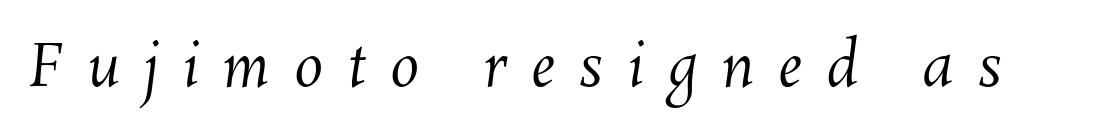
{"bold": "no", "weight": "regular", "width": "normal", "stroke_contrast": "medium", "x_height": "medium", "monospaced": "no", "underline": "no", "letter_spacing": "wide", "letter_spacing_em": 0.42, "glyph_px": 58}
